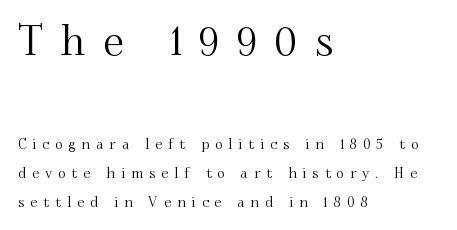
The image shows 41 px serif type, upright; set left-aligned, loose line spacing (2.08x), unusually wide letter spacing (+0.44 em), not underlined; the first (top) block is 2.93x larger; medium stroke contrast and a small x-height.
